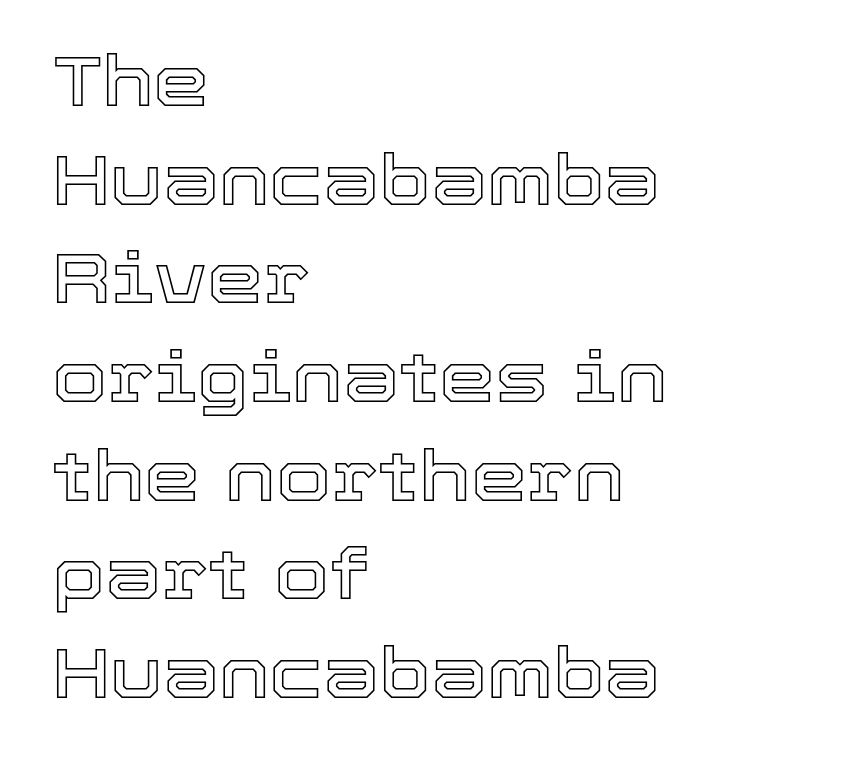
{"italic": "no", "width": "normal", "x_height": "medium", "monospaced": "no", "underline": "no", "align": "left", "line_spacing": "normal", "line_spacing_ratio": 1.39, "letter_spacing": "normal", "letter_spacing_em": 0.0, "glyph_px": 71}
